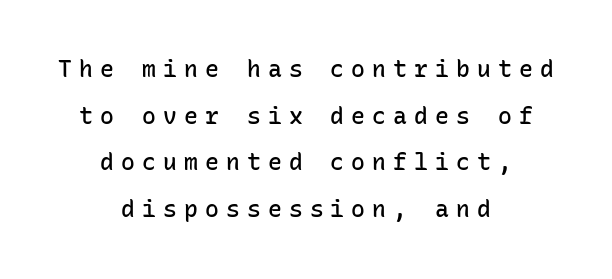
{"italic": "no", "bold": "semi", "underline": "no", "align": "center", "line_spacing": "loose", "line_spacing_ratio": 2.03, "letter_spacing": "wide", "letter_spacing_em": 0.31, "glyph_px": 23}
